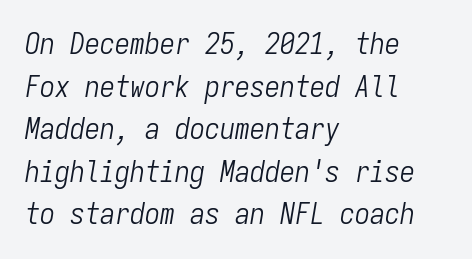
Here the designer chose a console-style face with uniform glyph widths. If you drew a line through each stem, it would be angled. Honestly, the letter spacing is just normal — you wouldn't notice it. No word sits above an underline.
